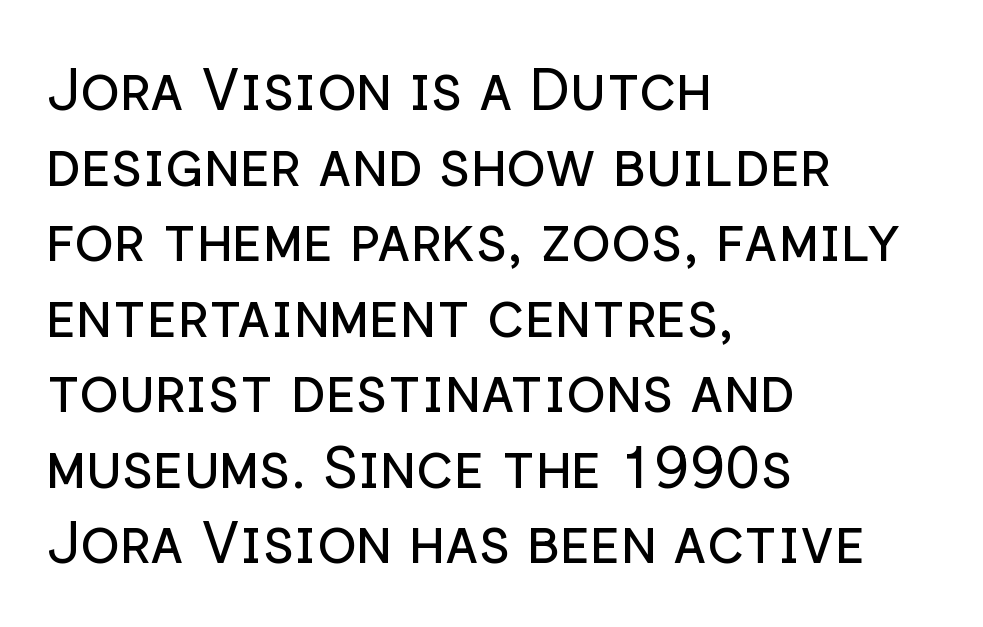
Q: Is the text bold? A: No.
Q: Is the text italic (slanted)? A: No, it is upright.
Q: Is the typeface a serif or a sans-serif typeface? A: Sans-serif.
Q: Is the text underlined? A: No.
Q: How is the paragraph aligned? A: Left-aligned.
Q: Is the spacing between letters normal or unusually wide? A: Normal.
Q: Is the spacing between lines tight, normal or loose? A: Normal.
Q: Width (condensed, normal, or wide)? A: Normal.
Q: Stroke contrast? A: Low.
Q: x-height? A: Medium.
Q: Monospaced? A: No.
